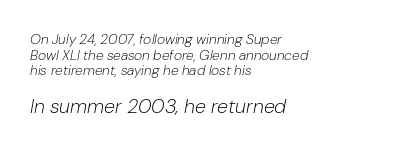
{"italic": "yes", "lean": "right", "slant_degrees": 10, "bold": "no", "underline": "no", "align": "left", "line_spacing": "tight", "line_spacing_ratio": 1.11, "letter_spacing": "normal", "letter_spacing_em": 0.0, "larger_block": "second", "size_ratio": 1.43, "glyph_px": 20}
